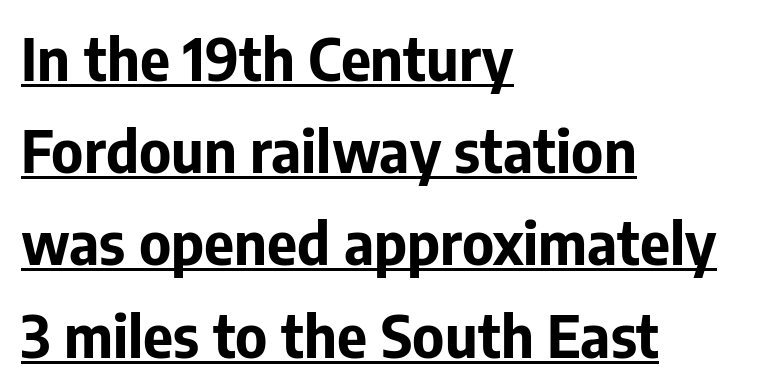
{"serif": "no", "italic": "no", "bold": "yes", "weight": "bold", "width": "normal", "stroke_contrast": "low", "x_height": "medium", "monospaced": "no", "underline": "yes", "align": "left", "line_spacing": "normal", "line_spacing_ratio": 1.59, "letter_spacing": "normal", "letter_spacing_em": 0.0, "glyph_px": 58}
